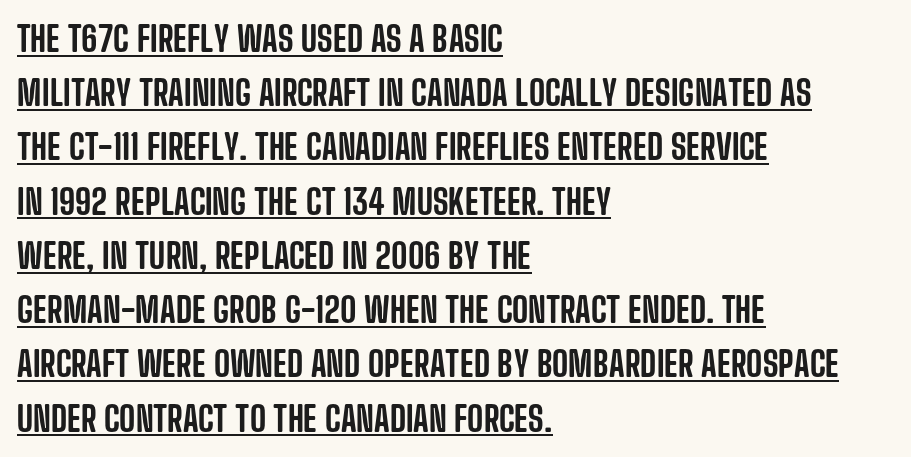
{"serif": "no", "italic": "no", "width": "condensed", "stroke_contrast": "low", "x_height": "large", "monospaced": "no", "underline": "yes", "align": "left", "line_spacing": "normal", "line_spacing_ratio": 1.55, "letter_spacing": "normal", "letter_spacing_em": 0.0, "glyph_px": 35}
